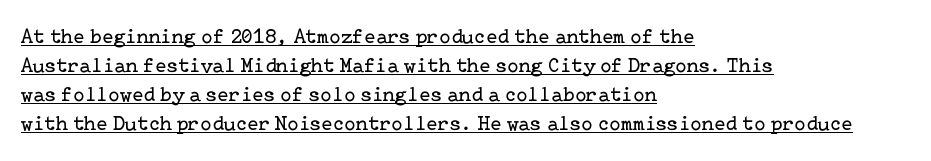
The image shows 21 px text type, upright; set left-aligned, normal line spacing (1.38x), normal letter spacing, underlined.
